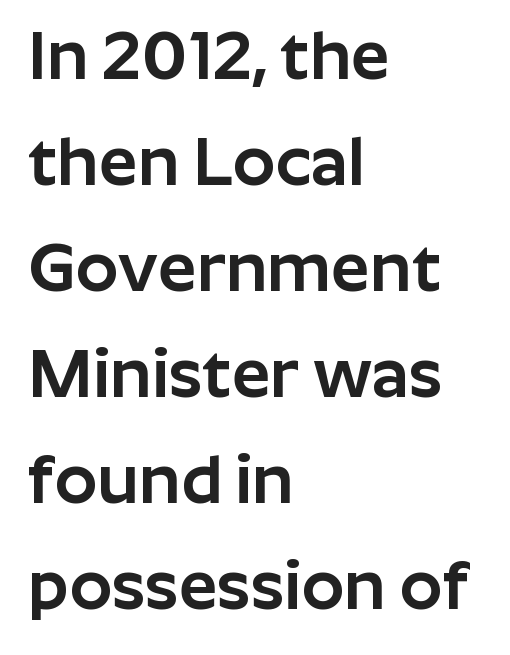
Notice how descenders clear the ascenders below comfortably — that's standard leading. Does the lettering tilt? It doesn't — this is upright. Compared with a centered layout, this one pins lines to the left instead. Stroke terminals: plain, sans-serif. Standard letterfit; no display-style spreading of the glyphs.
